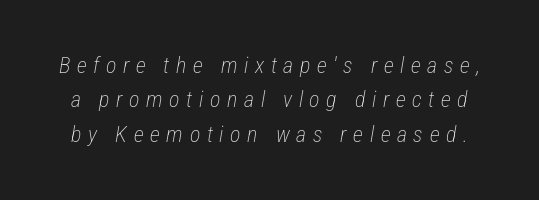
The image shows 22 px text type, italic (leaning right); set normal line spacing (1.56x), unusually wide letter spacing (+0.3 em), not underlined.
